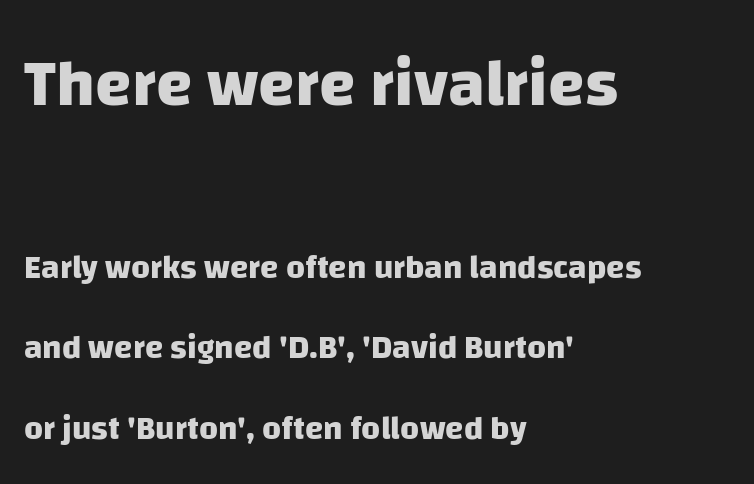
Q: Is the text bold? A: Yes.
Q: Is the typeface a serif or a sans-serif typeface? A: Sans-serif.
Q: Is the text underlined? A: No.
Q: How is the paragraph aligned? A: Left-aligned.
Q: Is the spacing between letters normal or unusually wide? A: Normal.
Q: Is the spacing between lines tight, normal or loose? A: Loose.
Q: Which block of text is set in a larger size, the first (top) or the second (bottom)? A: The first (top) one.
Q: Width (condensed, normal, or wide)? A: Normal.
Q: Stroke contrast? A: Low.
Q: x-height? A: Large.
Q: Monospaced? A: No.
